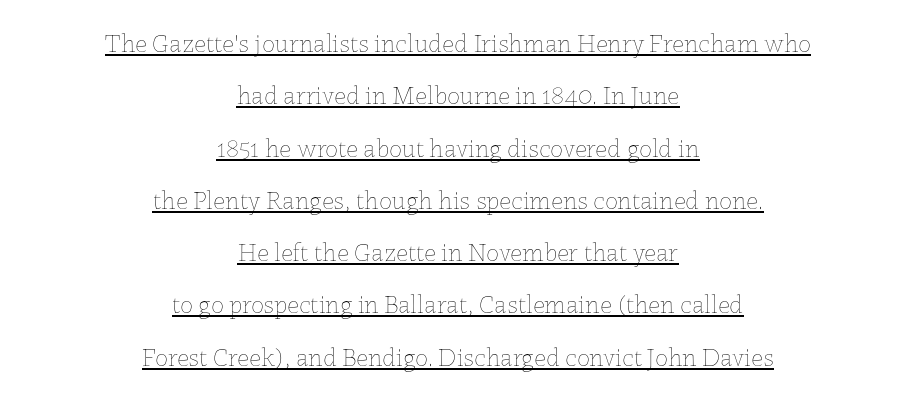
{"italic": "no", "bold": "no", "underline": "yes", "align": "center", "line_spacing": "loose", "line_spacing_ratio": 2.01, "letter_spacing": "normal", "letter_spacing_em": 0.0, "glyph_px": 26}
